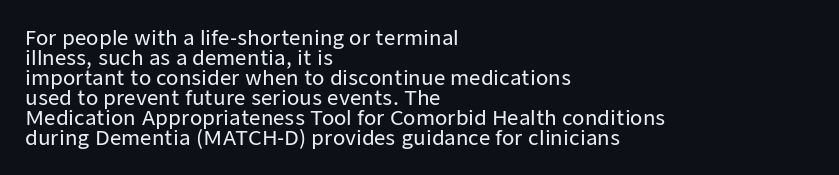
{"italic": "no", "underline": "no", "align": "left", "line_spacing": "tight", "line_spacing_ratio": 1.0, "letter_spacing": "normal", "letter_spacing_em": 0.0, "glyph_px": 20}
